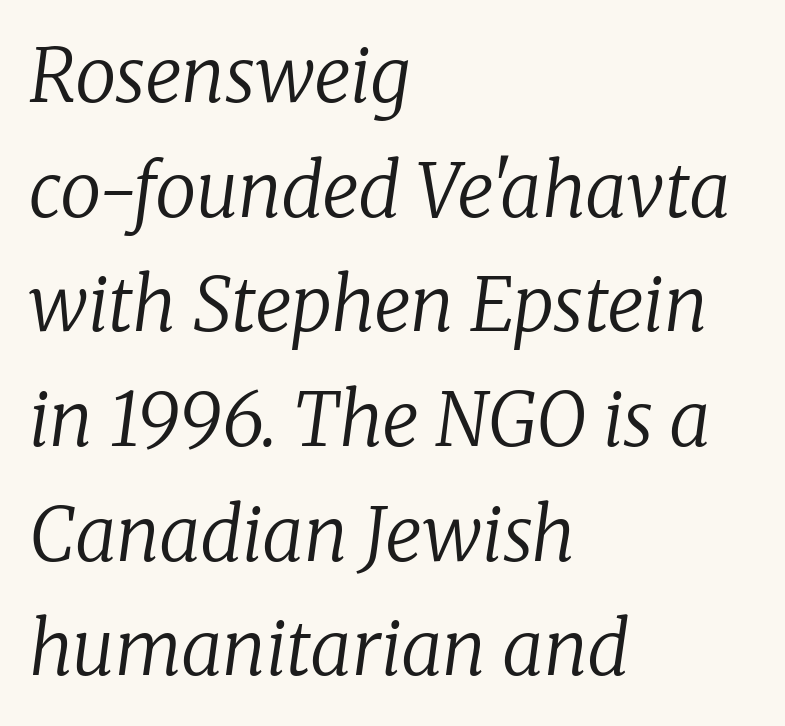
In terms of letterspacing, this is plain default setting. The text block is weighted toward the left margin, trailing off unevenly rightward. Rule under the text: the space is simply empty. A typesetter would call this proportional, since set widths differ per character. Italic? Definitely — the glyphs are oblique. Little horizontal feet cap the strokes, marking this as serif type.
